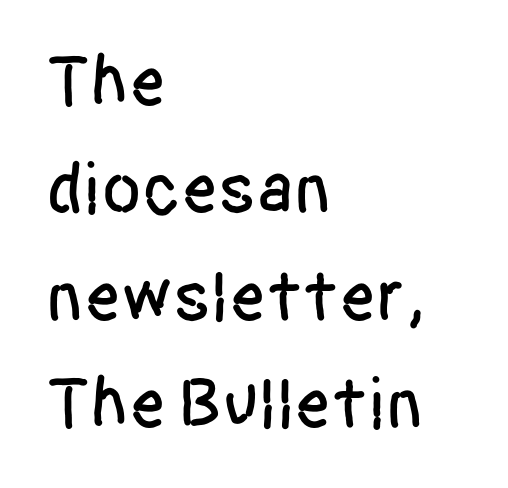
The image shows 73 px condensed sans-serif type, upright; set left-aligned, normal line spacing (1.47x), normal letter spacing, not underlined; low stroke contrast and a large x-height.
